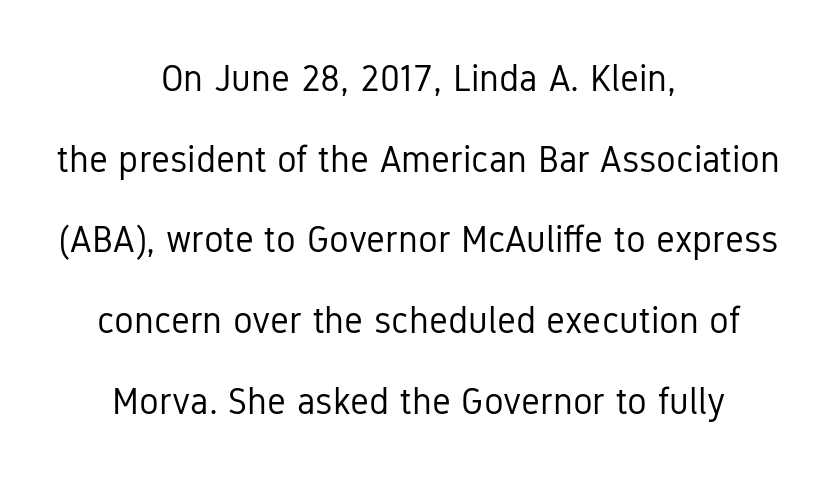
{"serif": "no", "italic": "no", "bold": "no", "weight": "regular", "width": "condensed", "stroke_contrast": "low", "x_height": "medium", "monospaced": "no", "underline": "no", "align": "center", "line_spacing": "loose", "line_spacing_ratio": 2.18, "letter_spacing": "normal", "letter_spacing_em": 0.0, "glyph_px": 37}
